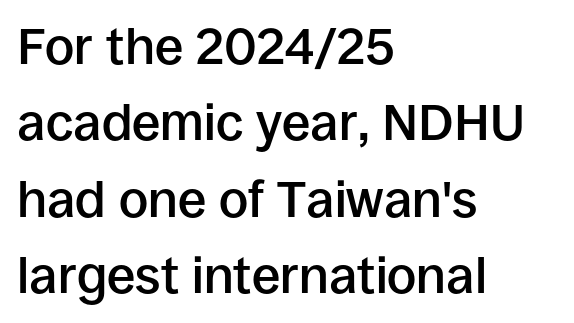
Q: Is the text bold? A: Semi-bold.
Q: Is the text italic (slanted)? A: No, it is upright.
Q: Is the typeface a serif or a sans-serif typeface? A: Sans-serif.
Q: Is the text underlined? A: No.
Q: How is the paragraph aligned? A: Left-aligned.
Q: Is the spacing between letters normal or unusually wide? A: Normal.
Q: Is the spacing between lines tight, normal or loose? A: Normal.
Q: Width (condensed, normal, or wide)? A: Normal.
Q: Stroke contrast? A: Low.
Q: x-height? A: Large.
Q: Monospaced? A: No.
